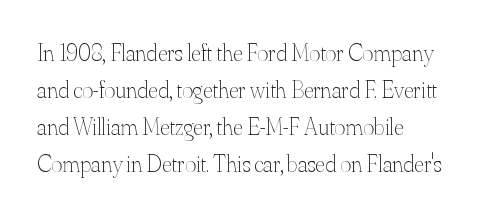
The image shows 24 px text type, upright; set left-aligned, normal line spacing (1.54x), normal letter spacing, not underlined.
